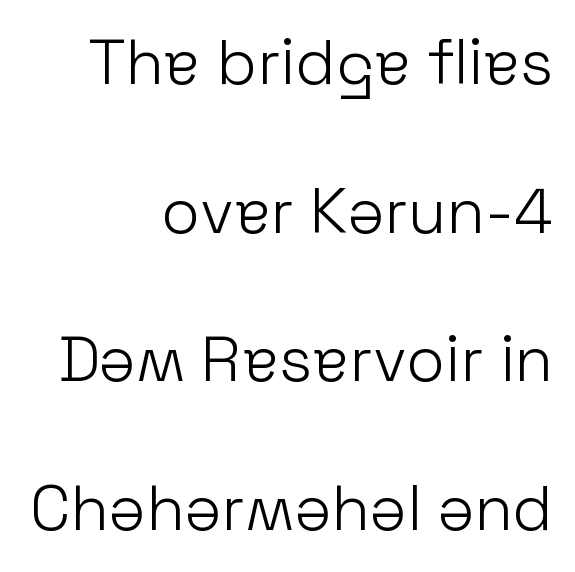
Q: Is the text bold? A: No.
Q: Is the text italic (slanted)? A: No, it is upright.
Q: Is the typeface a serif or a sans-serif typeface? A: Sans-serif.
Q: Is the text underlined? A: No.
Q: How is the paragraph aligned? A: Right-aligned.
Q: Is the spacing between letters normal or unusually wide? A: Normal.
Q: Is the spacing between lines tight, normal or loose? A: Loose.
Q: Width (condensed, normal, or wide)? A: Normal.
Q: Stroke contrast? A: Low.
Q: x-height? A: Medium.
Q: Monospaced? A: No.
